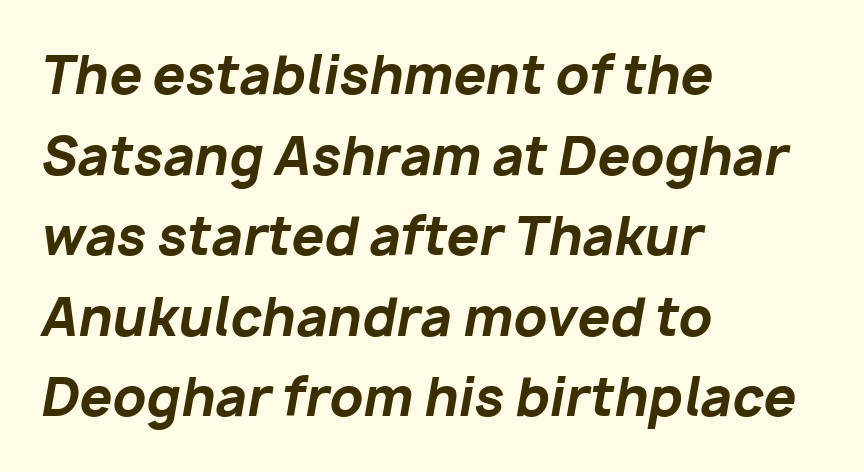
Quick note: italic. Caption: standard tracking, unaltered. Compared with an ordinary text face, these strokes are far heavier — a full bold. Glance below the letters and you will spot only blank space. Proportional: the letters do not fall into vertical columns. Typeset ragged right — the left edge is the straight one.
